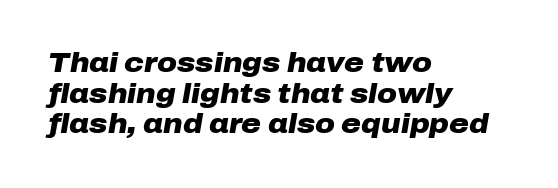
{"italic": "yes", "lean": "right", "slant_degrees": 10, "bold": "yes", "underline": "no", "align": "left", "line_spacing": "tight", "line_spacing_ratio": 1.13, "letter_spacing": "normal", "letter_spacing_em": 0.0, "glyph_px": 27}
